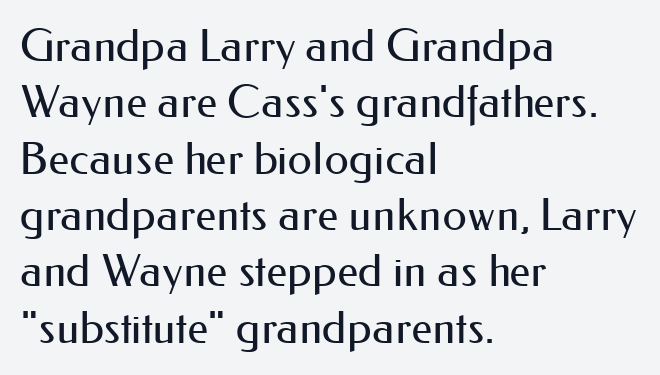
The image shows 44 px regular-weight sans-serif type, upright; set left-aligned, normal line spacing (1.28x), normal letter spacing, not underlined; medium stroke contrast and a small x-height.
